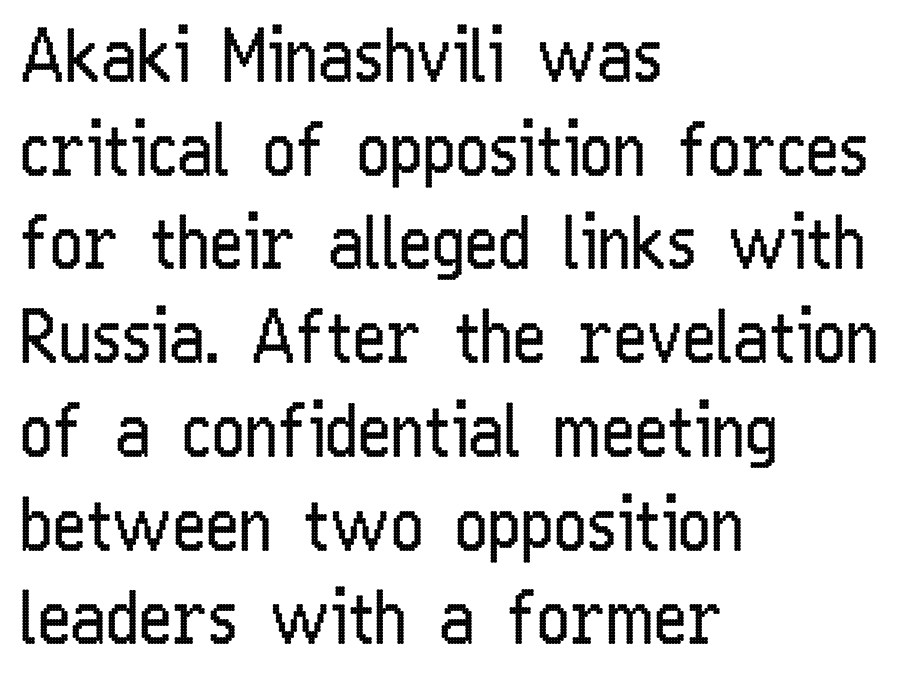
{"serif": "no", "italic": "no", "bold": "no", "weight": "regular", "width": "condensed", "stroke_contrast": "low", "x_height": "medium", "monospaced": "no", "underline": "no", "align": "left", "line_spacing": "normal", "line_spacing_ratio": 1.32, "letter_spacing": "normal", "letter_spacing_em": 0.0, "glyph_px": 71}
